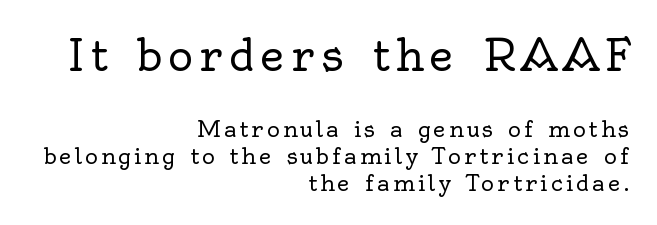
The area under the type is left untouched. Vertical stems look standard width or narrower in stroke. The letters carry serifs — small finishing strokes at the ends of their stems. These two chunks differ in scale, with the top chunk taking the larger measure. The compositor pushed each line to the right boundary.
